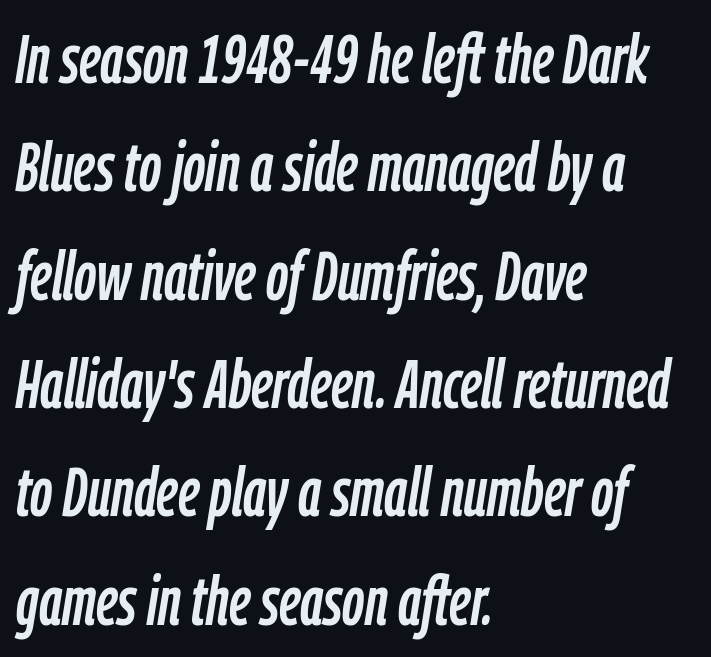
{"italic": "yes", "lean": "right", "slant_degrees": 9, "width": "condensed", "stroke_contrast": "low", "x_height": "medium", "monospaced": "no", "underline": "no", "align": "left", "line_spacing": "normal", "line_spacing_ratio": 1.57, "letter_spacing": "normal", "letter_spacing_em": 0.0, "glyph_px": 69}
